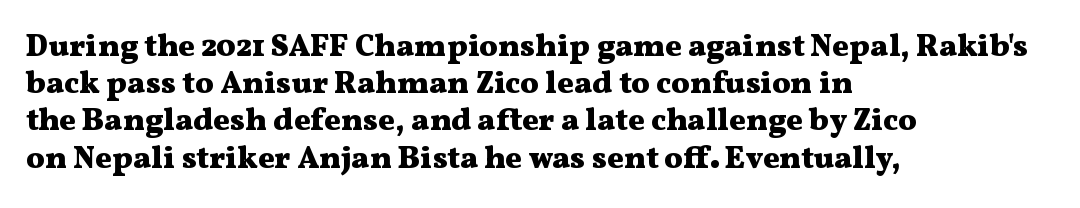
Letters rest on an invisible, unmarked baseline. A typesetter would mark this as roman, not italic. These lines are rendered in a variable-pitch font. Is the type bold? Yes — the strokes are clearly thick and heavy.
